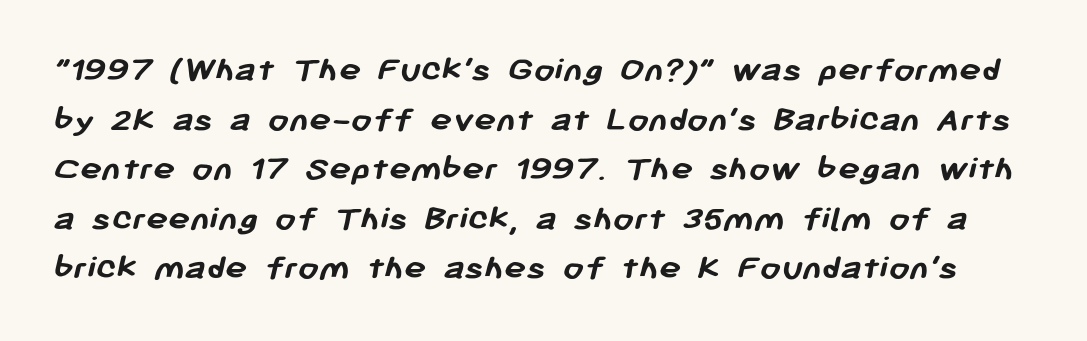
A clean baseline with only descenders dipping below it. The face used here is proportionally spaced, like ordinary book or web type. In terms of leading, this rendering sits right in the middle. You can tell from the bare stems that sans-serif type was used.
